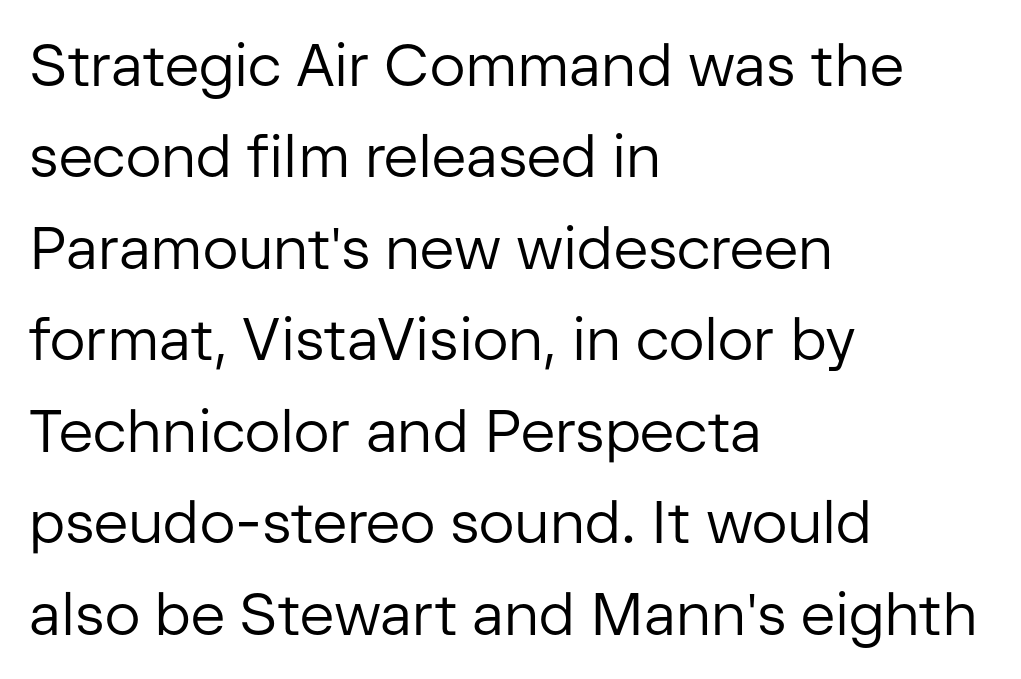
In terms of letterform style, serifs are entirely absent. Every character sits straight up, as roman type does. The tracking reads as untouched default to a designer's eye. Is the type heavy? It reads as light-to-regular instead. Do the characters align in a grid? No, the font is proportional. The lines in this sample share a left origin and differ only in where they stop.
